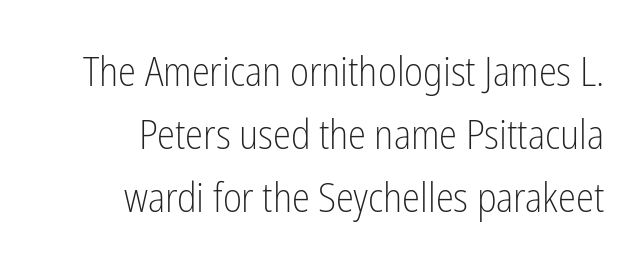
Unlike a traditional serif, this face leaves its strokes unadorned. The line texture is even and compact thanks to regular tracking. Glance below the letters and you will spot only blank space. These lines were composed using upright roman letters. No extra ink here — the face is not bold.
